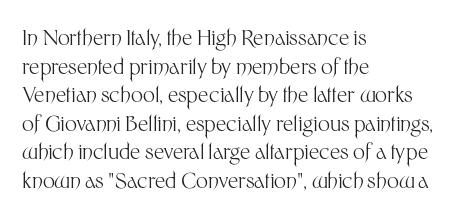
Q: Is the text bold? A: No.
Q: Is the text italic (slanted)? A: No, it is upright.
Q: Is the text underlined? A: No.
Q: How is the paragraph aligned? A: Left-aligned.
Q: Is the spacing between letters normal or unusually wide? A: Normal.
Q: Is the spacing between lines tight, normal or loose? A: Normal.
